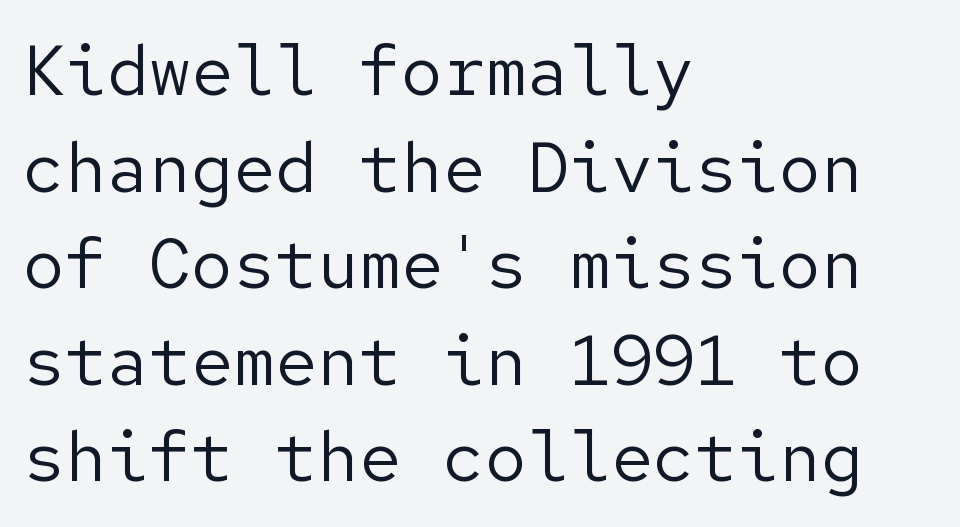
Q: Is the text bold? A: No.
Q: Is the text italic (slanted)? A: No, it is upright.
Q: Is the typeface a serif or a sans-serif typeface? A: Sans-serif.
Q: Is the text underlined? A: No.
Q: How is the paragraph aligned? A: Left-aligned.
Q: Is the spacing between letters normal or unusually wide? A: Normal.
Q: Is the spacing between lines tight, normal or loose? A: Normal.
Q: Width (condensed, normal, or wide)? A: Normal.
Q: Stroke contrast? A: Low.
Q: x-height? A: Medium.
